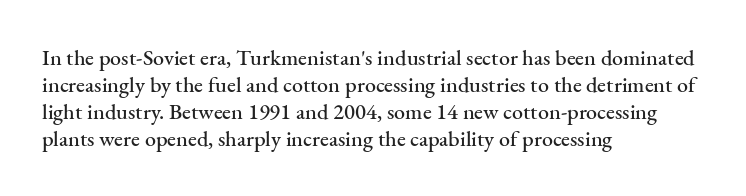
Q: Is the text italic (slanted)? A: No, it is upright.
Q: Is the text underlined? A: No.
Q: How is the paragraph aligned? A: Left-aligned.
Q: Is the spacing between letters normal or unusually wide? A: Normal.
